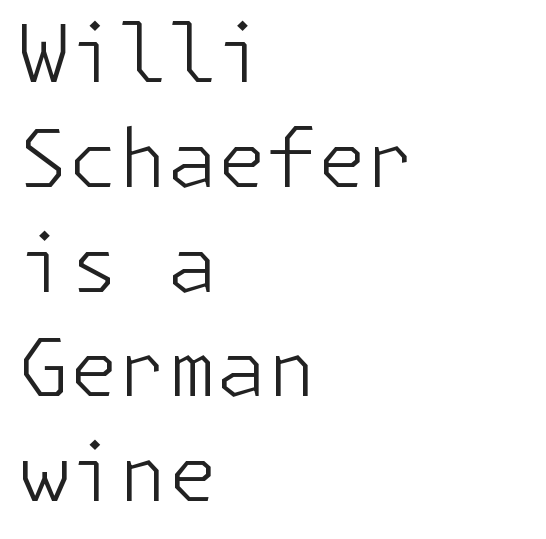
Q: Is the text bold? A: No.
Q: Is the text italic (slanted)? A: No, it is upright.
Q: Is the typeface a serif or a sans-serif typeface? A: Sans-serif.
Q: Is the text underlined? A: No.
Q: How is the paragraph aligned? A: Left-aligned.
Q: Is the spacing between letters normal or unusually wide? A: Normal.
Q: Is the spacing between lines tight, normal or loose? A: Normal.
Q: Width (condensed, normal, or wide)? A: Normal.
Q: Stroke contrast? A: Low.
Q: x-height? A: Medium.
